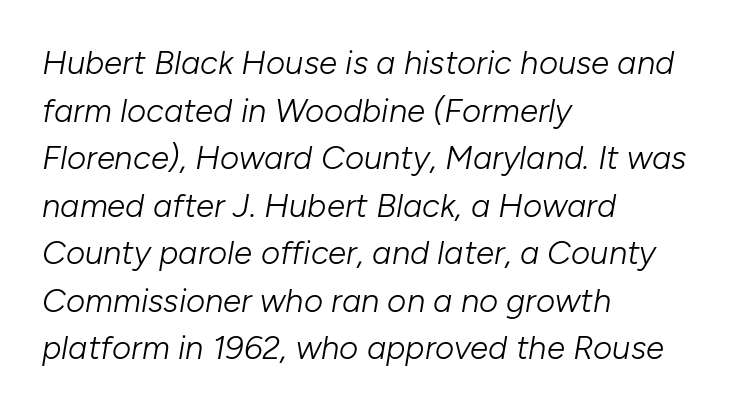
{"italic": "yes", "lean": "right", "slant_degrees": 10, "bold": "no", "weight": "light", "width": "normal", "stroke_contrast": "low", "x_height": "medium", "monospaced": "no", "underline": "no", "align": "left", "line_spacing": "normal", "line_spacing_ratio": 1.44, "letter_spacing": "normal", "letter_spacing_em": 0.0, "glyph_px": 33}
